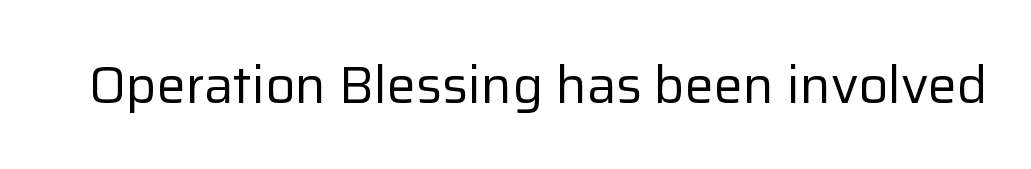
{"serif": "no", "italic": "no", "bold": "no", "weight": "regular", "width": "normal", "stroke_contrast": "low", "x_height": "medium", "monospaced": "no", "underline": "no", "letter_spacing": "normal", "letter_spacing_em": 0.0, "glyph_px": 52}
